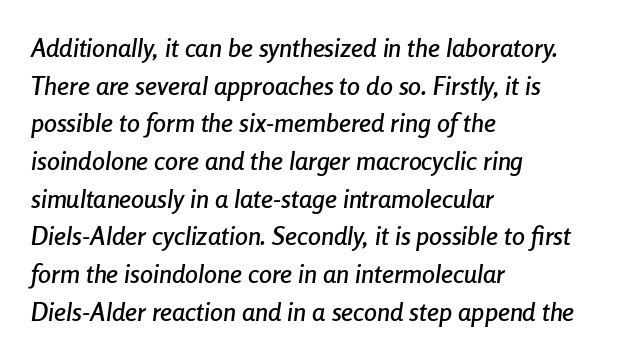
The image shows 26 px text type, italic (leaning right); set left-aligned, normal line spacing (1.45x), normal letter spacing, not underlined.
